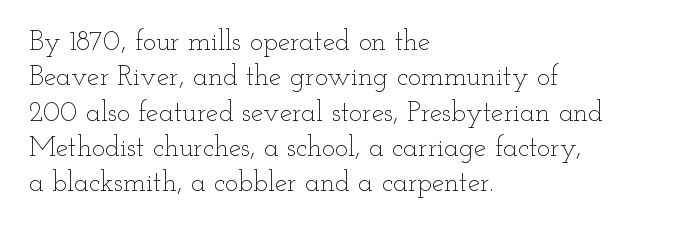
This rendering uses left alignment, leaving the right contour irregular. Only glyphs here, with clear space below each row. Successive baselines arrive at the customary interval. A quiet, ordinary-to-light weight characterises the typeface. Here the designer chose a conventional face with non-uniform glyph widths. Inter-character spacing is left at the font's built-in metrics.
